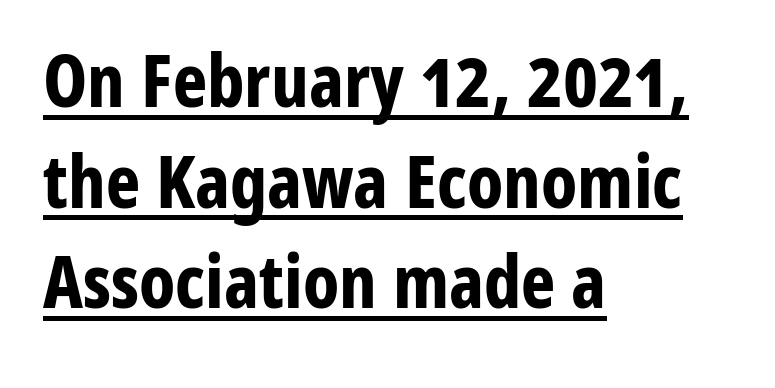
Is there an underline? Yes — a line sits under the letters. The glyphs have the mass of a bold cut. Observe the absence of serifs on each vertical stroke in this sample. One glance says typical: line gaps are just what's usual. The lines in this sample share a left origin and differ only in where they stop.
